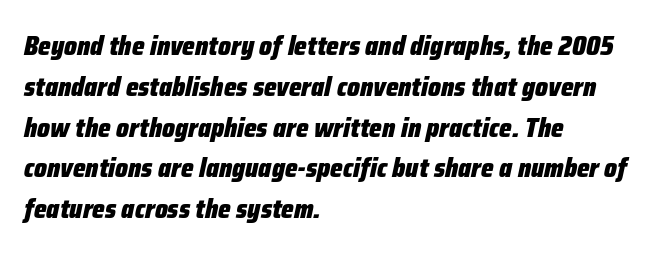
{"italic": "yes", "lean": "right", "slant_degrees": 12, "bold": "yes", "underline": "no", "align": "left", "line_spacing": "normal", "line_spacing_ratio": 1.51, "letter_spacing": "normal", "letter_spacing_em": 0.0, "glyph_px": 27}
